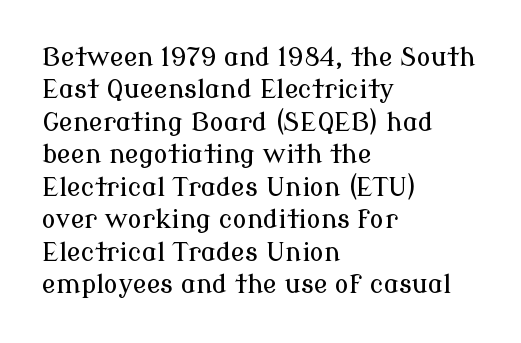
Q: Is the text italic (slanted)? A: No, it is upright.
Q: Is the text underlined? A: No.
Q: How is the paragraph aligned? A: Left-aligned.
Q: Is the spacing between letters normal or unusually wide? A: Normal.
Q: Is the spacing between lines tight, normal or loose? A: Normal.
